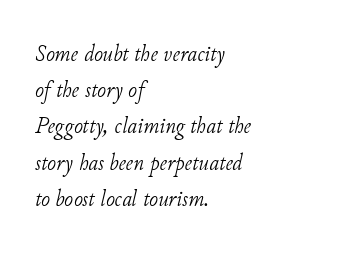
Q: Is the text bold? A: No.
Q: Is the text italic (slanted)? A: Yes, it leans right by about 11 degrees.
Q: Is the text underlined? A: No.
Q: How is the paragraph aligned? A: Left-aligned.
Q: Is the spacing between letters normal or unusually wide? A: Normal.
Q: Is the spacing between lines tight, normal or loose? A: Normal.
